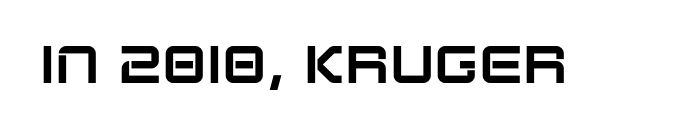
The image shows 53 px sans-serif type, upright; set normal letter spacing, not underlined; low stroke contrast and a large x-height.
